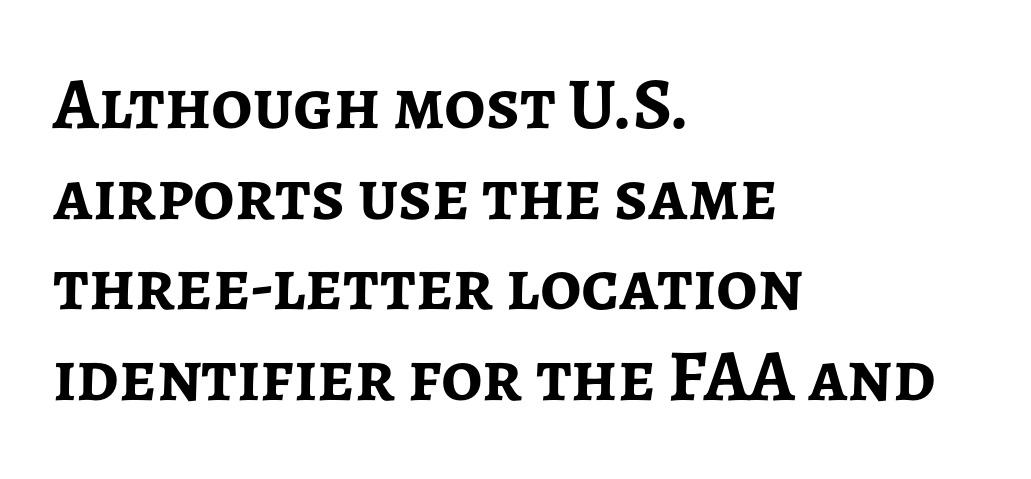
Visually the block forms a straight wall on the left and a jagged coastline on the right. Each word holds together tightly as a unit, with standard inter-letter gaps. Upright lettering throughout. The sample has been set heavy, in full bold. The space beneath each line is pristine and unruled. A typesetter would call this proportional, since set widths differ per character.
